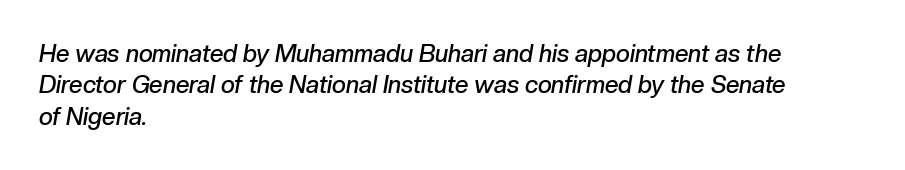
Q: Is the text bold? A: Semi-bold.
Q: Is the text italic (slanted)? A: Yes, it leans right by about 10 degrees.
Q: Is the text underlined? A: No.
Q: How is the paragraph aligned? A: Left-aligned.
Q: Is the spacing between letters normal or unusually wide? A: Normal.
Q: Is the spacing between lines tight, normal or loose? A: Normal.
